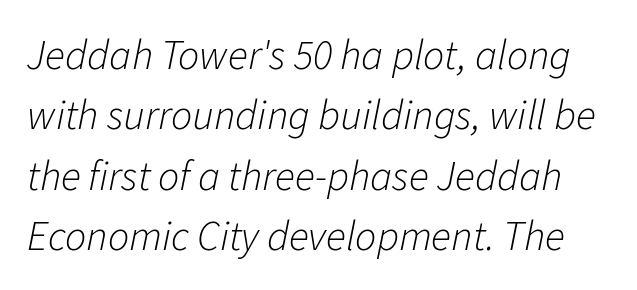
The image shows 42 px light type, italic (leaning right); set normal line spacing (1.44x), normal letter spacing, not underlined; low stroke contrast and a medium x-height.
